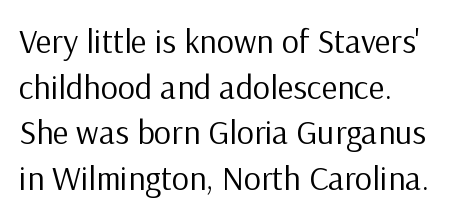
The image shows 34 px regular-weight sans-serif type, upright; set left-aligned, normal line spacing (1.34x), normal letter spacing, not underlined; low stroke contrast and a medium x-height.
